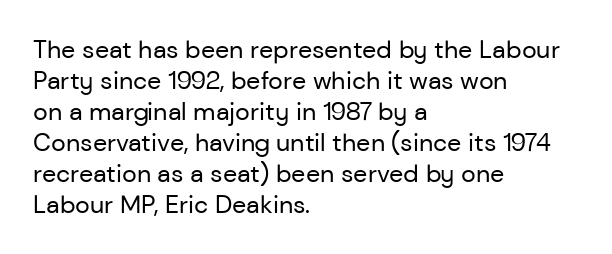
{"italic": "no", "bold": "no", "underline": "no", "align": "left", "line_spacing_ratio": 1.24, "letter_spacing": "normal", "letter_spacing_em": 0.0, "glyph_px": 25}
